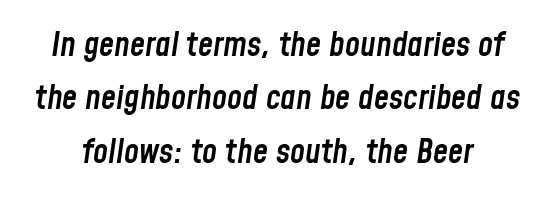
The image shows 34 px semibold, condensed type, italic (leaning right); set normal line spacing (1.57x), normal letter spacing, not underlined; low stroke contrast and a medium x-height.
